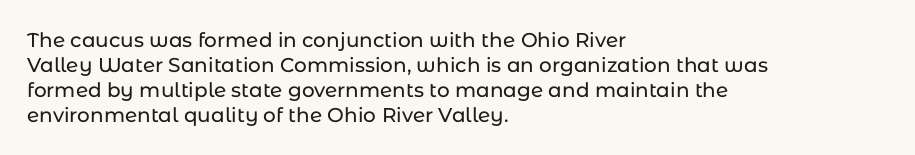
{"italic": "no", "underline": "no", "align": "left", "line_spacing": "normal", "line_spacing_ratio": 1.25, "letter_spacing": "normal", "letter_spacing_em": 0.0, "glyph_px": 20}
